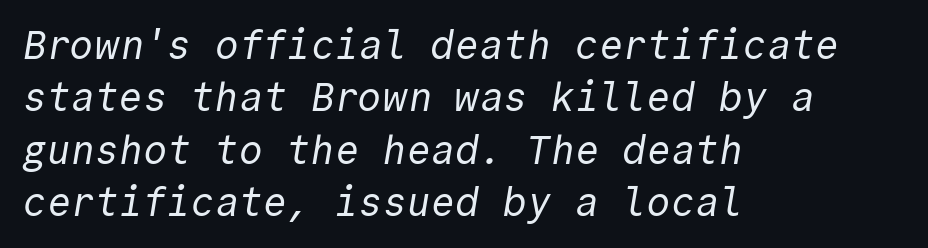
The image shows 40 px regular-weight sans-serif type, monospaced; set left-aligned, normal line spacing (1.31x), normal letter spacing, not underlined; a medium x-height.
